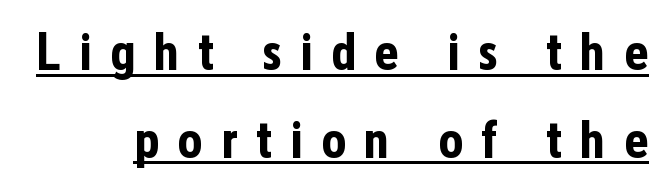
Q: Is the text bold? A: Yes.
Q: Is the text italic (slanted)? A: No, it is upright.
Q: Is the typeface a serif or a sans-serif typeface? A: Sans-serif.
Q: Is the text underlined? A: Yes.
Q: Is the spacing between letters normal or unusually wide? A: Unusually wide.
Q: Is the spacing between lines tight, normal or loose? A: Normal.
Q: Width (condensed, normal, or wide)? A: Condensed.
Q: Stroke contrast? A: Low.
Q: x-height? A: Medium.
Q: Monospaced? A: No.
